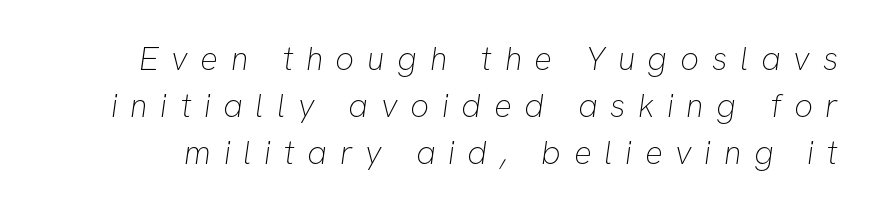
Q: Is the text bold? A: No.
Q: Is the typeface a serif or a sans-serif typeface? A: Sans-serif.
Q: Is the text underlined? A: No.
Q: Is the spacing between letters normal or unusually wide? A: Unusually wide.
Q: Is the spacing between lines tight, normal or loose? A: Normal.
Q: Width (condensed, normal, or wide)? A: Normal.
Q: Stroke contrast? A: Low.
Q: x-height? A: Medium.
Q: Monospaced? A: No.
